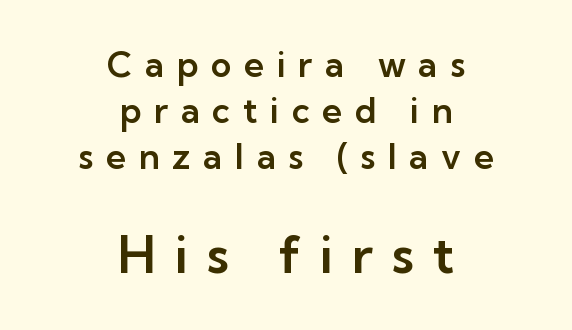
Q: Is the text italic (slanted)? A: No, it is upright.
Q: Is the typeface a serif or a sans-serif typeface? A: Sans-serif.
Q: Is the text underlined? A: No.
Q: How is the paragraph aligned? A: Centered.
Q: Is the spacing between letters normal or unusually wide? A: Unusually wide.
Q: Is the spacing between lines tight, normal or loose? A: Normal.
Q: Which block of text is set in a larger size, the first (top) or the second (bottom)? A: The second (bottom) one.
Q: Width (condensed, normal, or wide)? A: Normal.
Q: Stroke contrast? A: Low.
Q: x-height? A: Medium.
Q: Monospaced? A: No.
